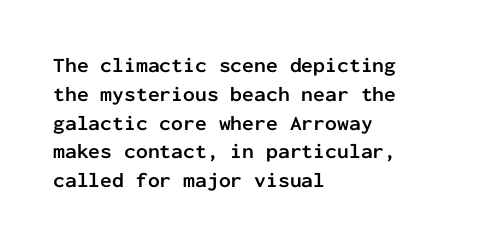
{"italic": "no", "bold": "yes", "underline": "no", "align": "left", "line_spacing": "normal", "line_spacing_ratio": 1.37, "letter_spacing": "normal", "letter_spacing_em": 0.0, "glyph_px": 21}
